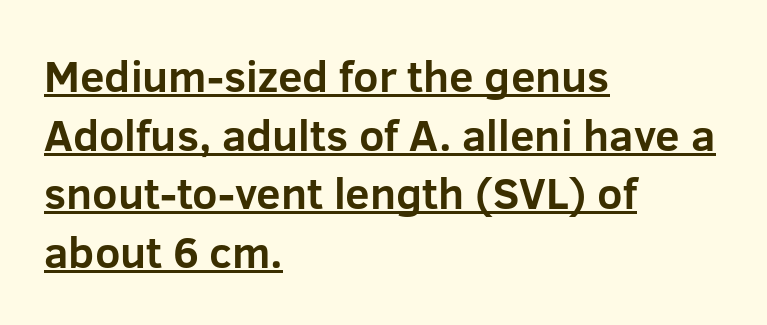
The image shows 44 px bold sans-serif type, upright; set left-aligned, normal line spacing (1.33x), normal letter spacing, underlined; low stroke contrast and a medium x-height.
